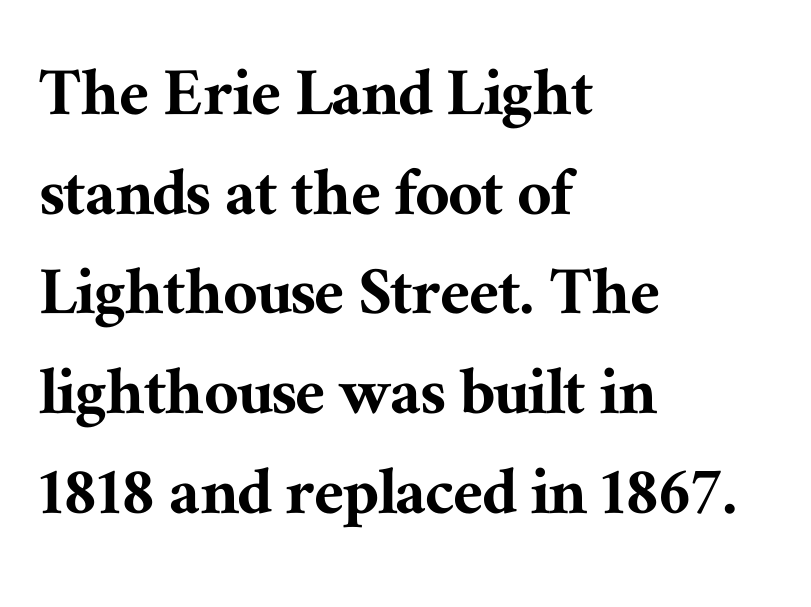
The image shows 75 px serif type, upright; set left-aligned, normal line spacing (1.33x), normal letter spacing, not underlined; medium stroke contrast and a medium x-height.
